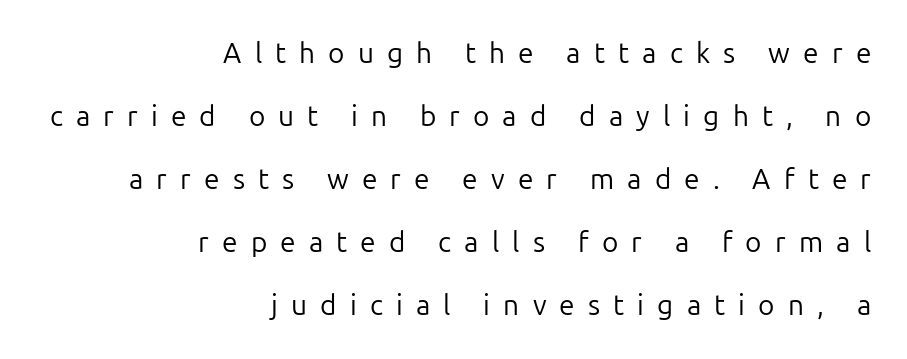
The image shows 28 px regular-weight sans-serif type, upright; set right-aligned, loose line spacing (2.25x), unusually wide letter spacing (+0.47 em), not underlined; low stroke contrast and a medium x-height.
